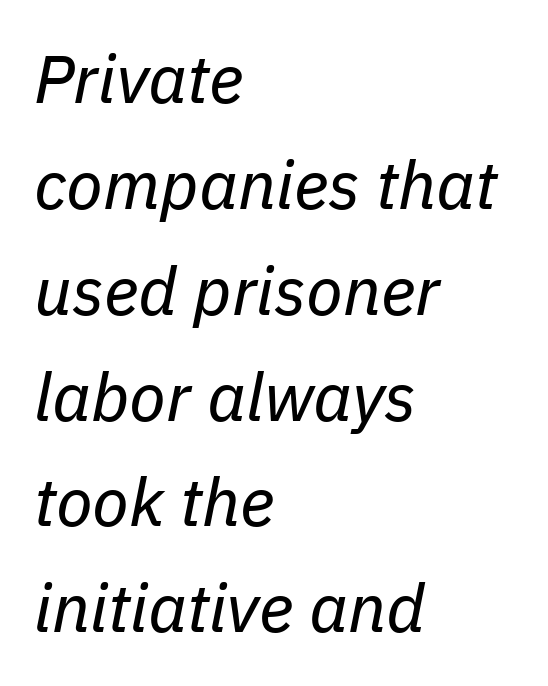
The image shows 67 px regular-weight type, italic (leaning right); set left-aligned, normal line spacing (1.58x), normal letter spacing, not underlined; low stroke contrast and a medium x-height.
